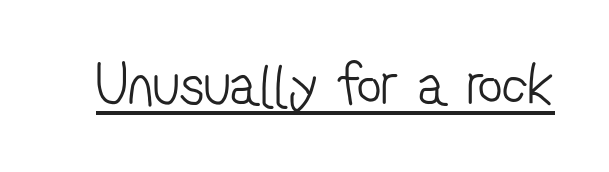
The image shows 61 px light, condensed sans-serif type; set normal letter spacing, underlined; low stroke contrast and a medium x-height.
